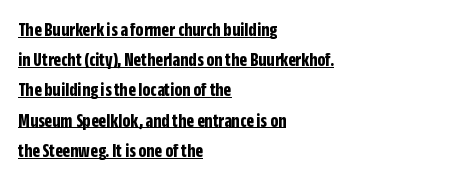
The font is running at its bold setting. Nothing unusual about the tracking: characters are spaced as the font intends. The passage is arranged the way most books set body copy — flush left. Glance below the letters and you will spot a drawn line. Quick note: not italic, upright.
